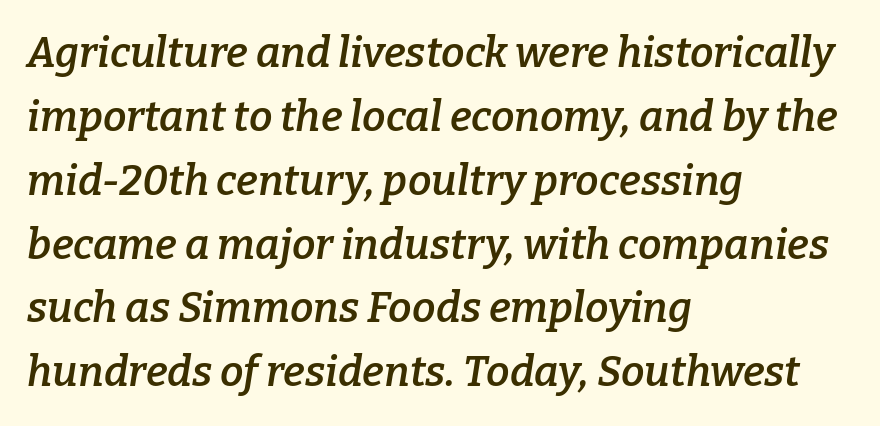
The image shows 42 px semibold serif type, italic (leaning right); set left-aligned, normal line spacing (1.52x), normal letter spacing, not underlined; low stroke contrast and a medium x-height.
